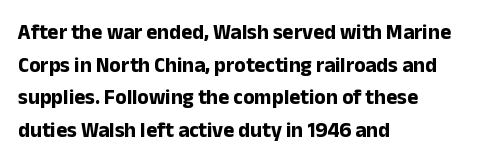
Q: Is the text bold? A: Yes.
Q: Is the text italic (slanted)? A: No, it is upright.
Q: Is the text underlined? A: No.
Q: How is the paragraph aligned? A: Left-aligned.
Q: Is the spacing between letters normal or unusually wide? A: Normal.
Q: Is the spacing between lines tight, normal or loose? A: Normal.
